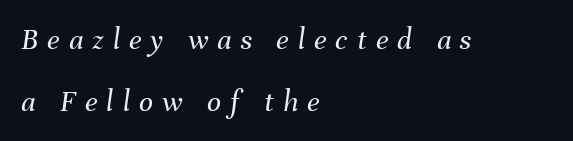
The foot of each line stays bare and open. Compared with typical body copy, the letter spacing here is much looser. The paragraph has a hard left edge and a soft right edge. The weight tops out at a normal text grade. How would I describe the line gaps? Wide and relaxed.
